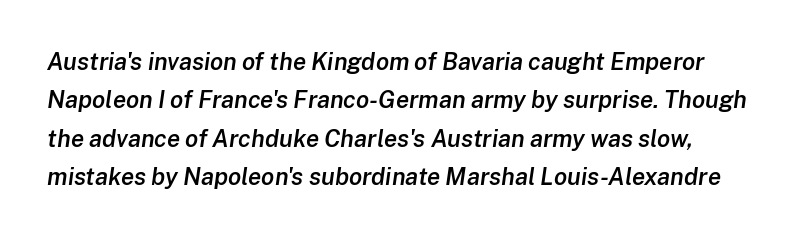
These lines were composed using italics. Tracking value appears to be zero — textbook default spacing. Caption: semibold face, moderately heavy strokes. No word sits above an underline. The line-height multiplier appears to be the usual default.
